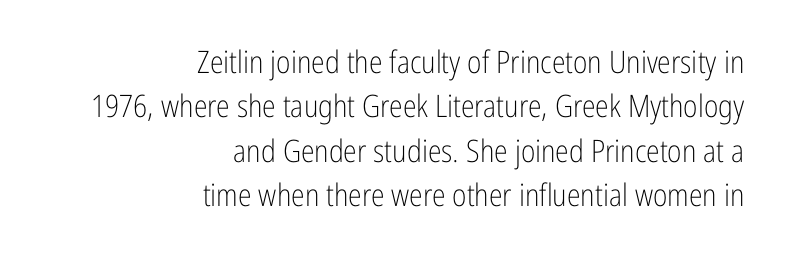
{"serif": "no", "italic": "no", "bold": "no", "weight": "light", "width": "condensed", "stroke_contrast": "low", "x_height": "medium", "monospaced": "no", "underline": "no", "align": "right", "line_spacing": "normal", "line_spacing_ratio": 1.43, "letter_spacing": "normal", "letter_spacing_em": 0.0, "glyph_px": 31}
